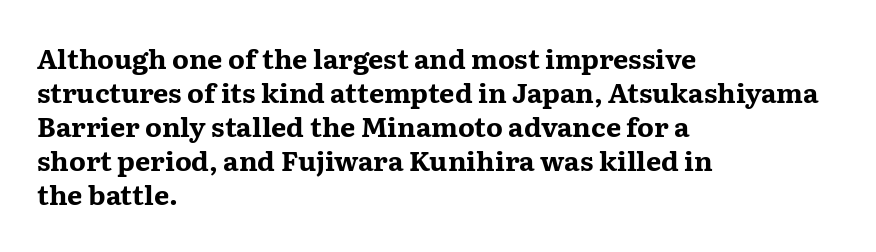
Does the weight exceed regular? Yes, all the way to bold. Short note: letters normally spaced. The space beneath each line is pristine and unruled. The typesetter chose a ragged-right arrangement here. Posture: vertical. The passage shown stacks its lines at a standard gap.
